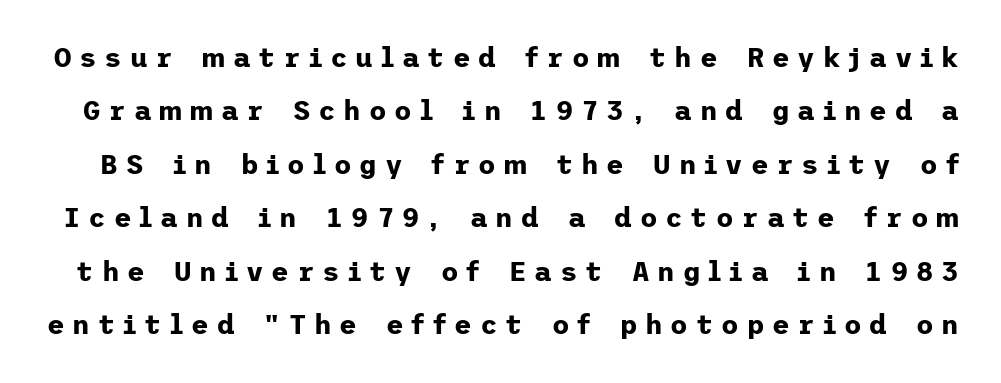
Q: Is the text bold? A: Yes.
Q: Is the text italic (slanted)? A: No, it is upright.
Q: Is the text underlined? A: No.
Q: Is the spacing between letters normal or unusually wide? A: Unusually wide.
Q: Is the spacing between lines tight, normal or loose? A: Loose.
